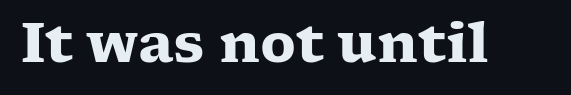
The image shows 54 px heavy, wide serif type, upright; set normal letter spacing, not underlined; low stroke contrast and a medium x-height.
